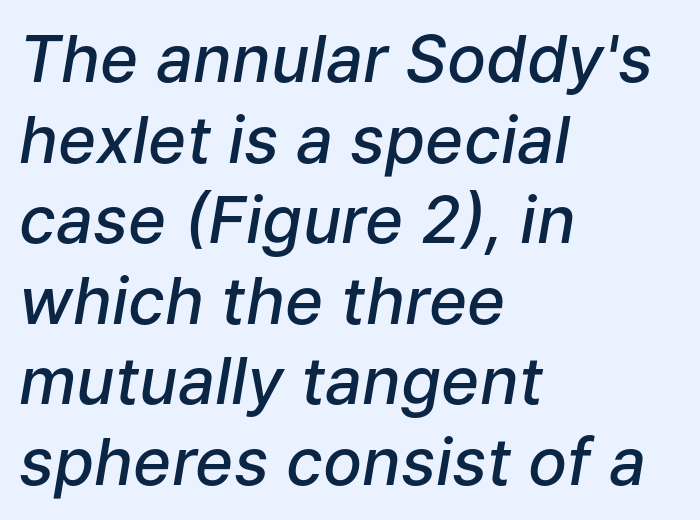
The image shows 65 px semibold type, italic (leaning right); set left-aligned, line spacing 1.24x, normal letter spacing, not underlined; low stroke contrast and a medium x-height.
